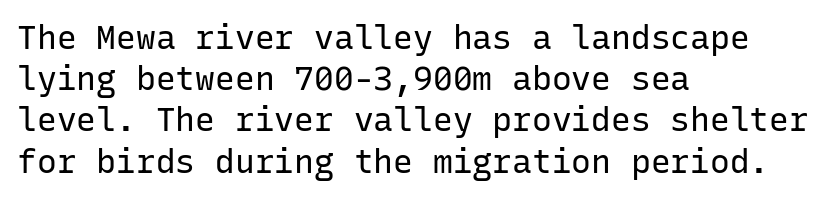
Quick note: interline space is typical. Each word holds together tightly as a unit, with standard inter-letter gaps. The text block is weighted toward the left margin, trailing off unevenly rightward. Font category for this specimen: sans-serif. Check under the words: just untouched page. Stems here are at most as thick as an everyday book face.
